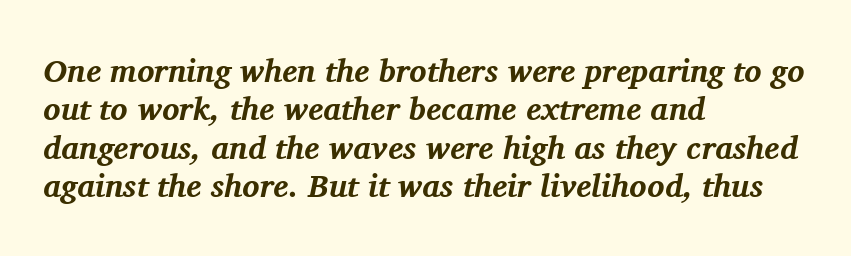
{"serif": "yes", "italic": "yes", "lean": "right", "slant_degrees": 11, "bold": "yes", "weight": "bold", "width": "normal", "stroke_contrast": "medium", "x_height": "medium", "monospaced": "no", "underline": "no", "align": "left", "line_spacing_ratio": 1.2, "letter_spacing": "normal", "letter_spacing_em": 0.0, "glyph_px": 32}
